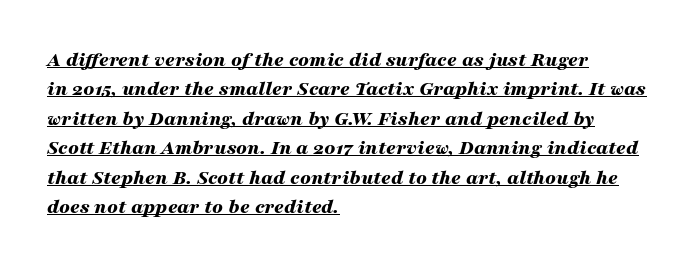
The image shows 21 px bold type, italic (leaning right); set left-aligned, normal line spacing (1.4x), normal letter spacing, underlined.
